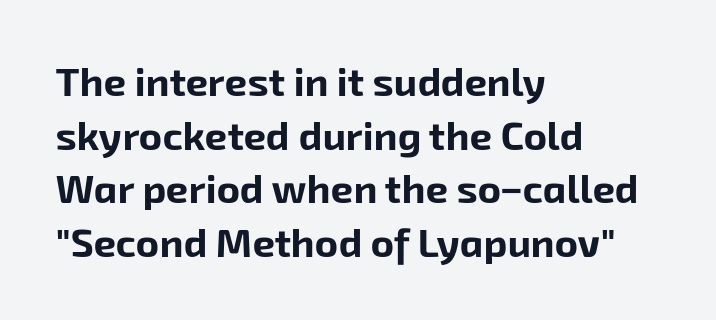
Are there feet on the stems? There aren't — it's a sans. The passage shown is typed in a proportional face where columns would drift. Its strokes are broad and dark, the hallmark of bold type. The ragged edge is on the right, which tells us the setting is flush left.
